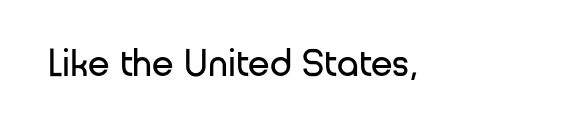
{"serif": "no", "italic": "no", "bold": "no", "weight": "regular", "width": "normal", "stroke_contrast": "low", "x_height": "medium", "monospaced": "no", "underline": "no", "letter_spacing": "normal", "letter_spacing_em": 0.0, "glyph_px": 39}
